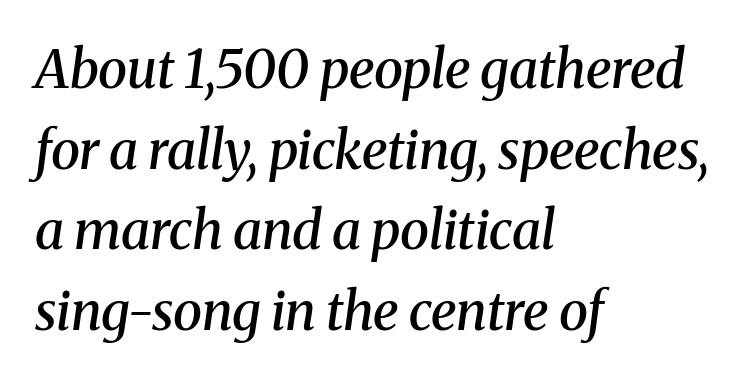
Q: Is the text bold? A: Semi-bold.
Q: Is the text italic (slanted)? A: Yes, it leans right by about 8 degrees.
Q: Is the typeface a serif or a sans-serif typeface? A: Serif.
Q: Is the text underlined? A: No.
Q: How is the paragraph aligned? A: Left-aligned.
Q: Is the spacing between letters normal or unusually wide? A: Normal.
Q: Is the spacing between lines tight, normal or loose? A: Normal.
Q: Width (condensed, normal, or wide)? A: Normal.
Q: Stroke contrast? A: Medium.
Q: x-height? A: Medium.
Q: Monospaced? A: No.
